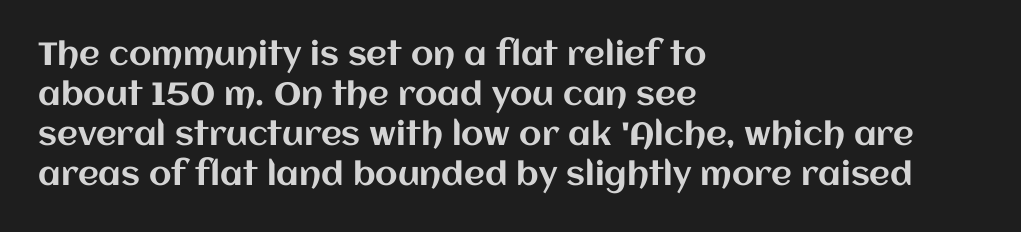
{"italic": "no", "width": "normal", "stroke_contrast": "medium", "x_height": "large", "monospaced": "no", "underline": "no", "align": "left", "line_spacing": "normal", "line_spacing_ratio": 1.25, "letter_spacing": "normal", "letter_spacing_em": 0.0, "glyph_px": 32}
